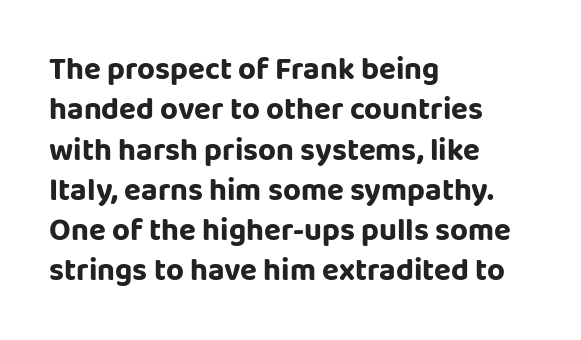
Ordinary non-slanted type is in use. Proportional: the letters do not fall into vertical columns. Left-aligned paragraph, ragged on the right. Regarding leading, the lines here are spaced in the standard way.
